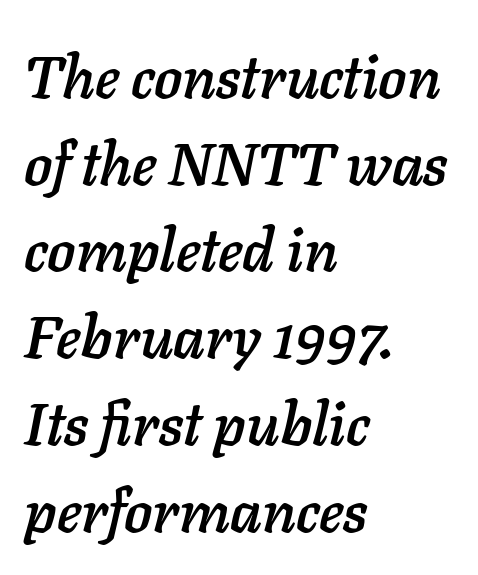
Students, observe: this is what conventionally led text looks like. Honestly, there is no underline to notice here at all. The rag falls on the right side of this text block. Style check: oblique. Observe the ordinary spacing: letters are neighbours, not strangers.
